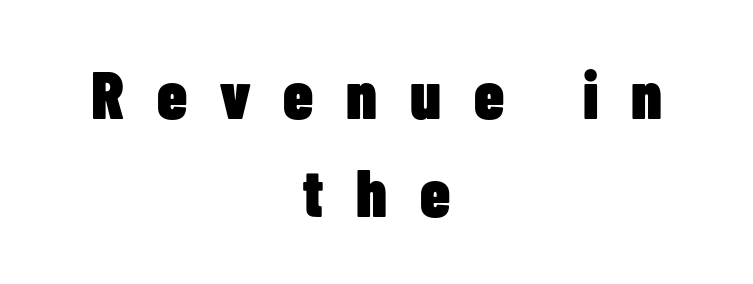
{"serif": "no", "italic": "no", "bold": "yes", "weight": "heavy", "width": "condensed", "stroke_contrast": "low", "x_height": "medium", "monospaced": "no", "underline": "no", "align": "center", "line_spacing": "normal", "line_spacing_ratio": 1.47, "letter_spacing": "wide", "letter_spacing_em": 0.49, "glyph_px": 67}
